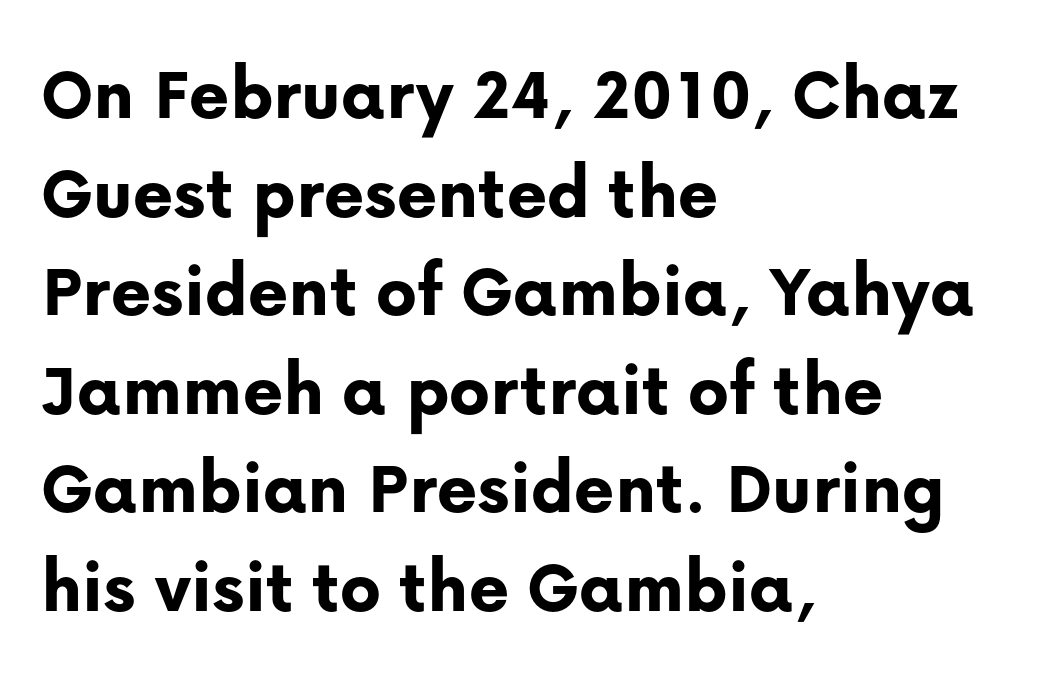
The image shows 77 px bold sans-serif type, upright; set left-aligned, normal line spacing (1.28x), normal letter spacing, not underlined; low stroke contrast and a medium x-height.
